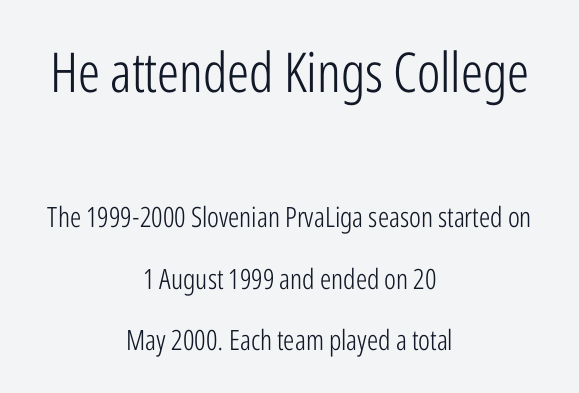
{"serif": "no", "italic": "no", "bold": "no", "weight": "light", "width": "condensed", "stroke_contrast": "low", "x_height": "medium", "monospaced": "no", "underline": "no", "align": "center", "line_spacing": "loose", "line_spacing_ratio": 2.19, "letter_spacing": "normal", "letter_spacing_em": 0.0, "larger_block": "first", "size_ratio": 1.96, "glyph_px": 55}
